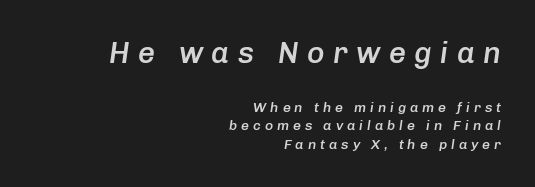
Proportional: the letters do not fall into vertical columns. An italicized treatment has been applied to the whole sample. The typesetter chose a ragged-left arrangement here. Does the bottom block carry the larger type? No, the top block does. If you measured baseline to baseline, you'd find a middling distance. The foot of each line stays bare and open.
